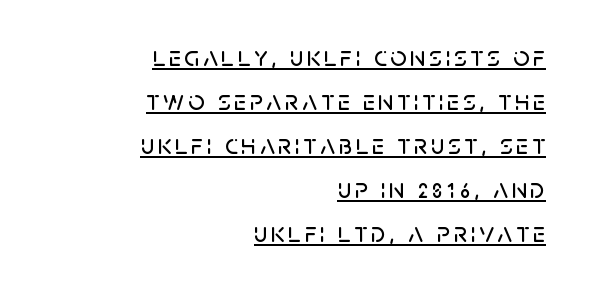
The image shows 28 px sans-serif type, upright; set right-aligned, normal line spacing (1.57x), underlined; low stroke contrast and a large x-height.
